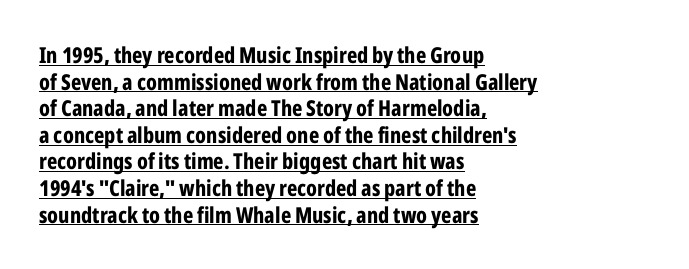
Q: Is the text bold? A: Yes.
Q: Is the text italic (slanted)? A: No, it is upright.
Q: Is the text underlined? A: Yes.
Q: How is the paragraph aligned? A: Left-aligned.
Q: Is the spacing between letters normal or unusually wide? A: Normal.
